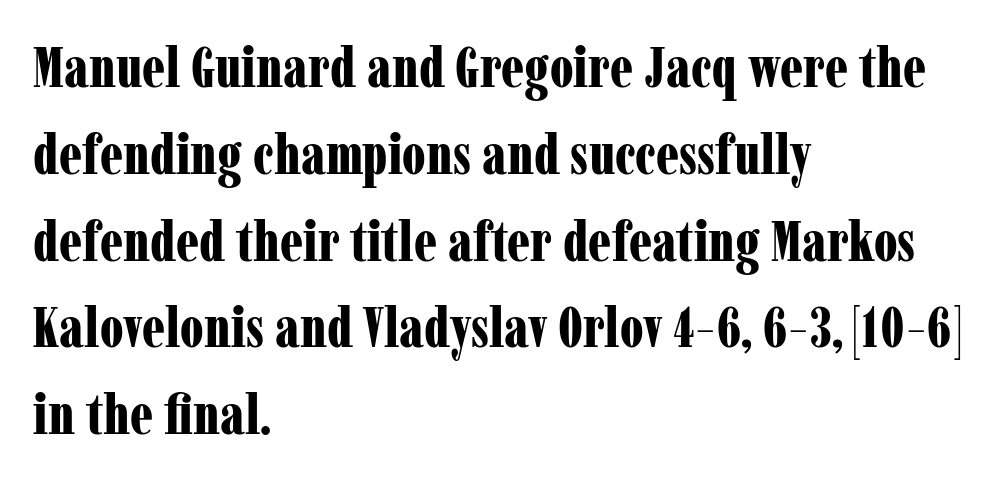
The paragraph has a hard left edge and a soft right edge. Words float on clear page, feet unadorned. A roman cut, with each character standing at attention. Typographically, this falls in the serif category. The passage shown is typed in a proportional face where columns would drift. Vertical spacing — default.
